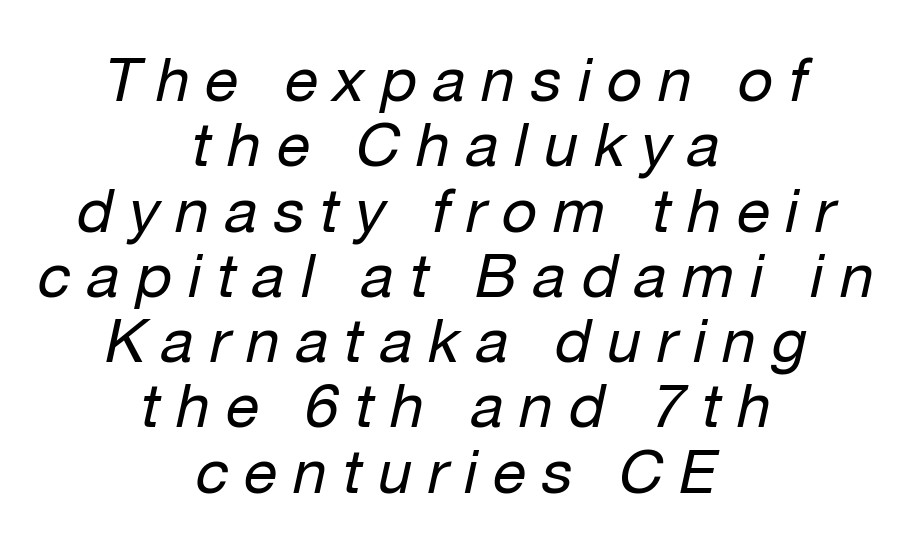
{"italic": "yes", "lean": "right", "slant_degrees": 12, "bold": "no", "weight": "regular", "width": "normal", "stroke_contrast": "low", "x_height": "medium", "monospaced": "no", "underline": "no", "align": "center", "line_spacing": "tight", "line_spacing_ratio": 1.07, "letter_spacing": "wide", "letter_spacing_em": 0.26, "glyph_px": 61}
